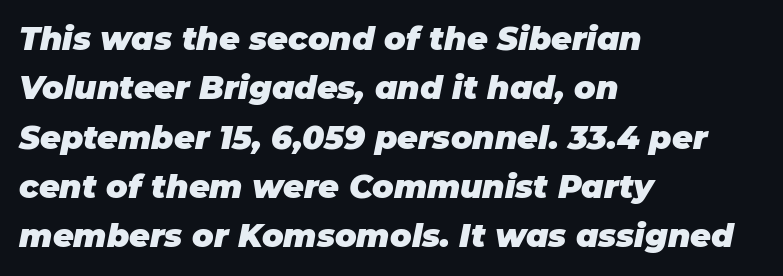
These lines sit exactly where default settings would place them. The text carries the slant typical of an italic or oblique font. If you drew a ruler down the left edge, every line would touch it. The line texture is even and compact thanks to regular tracking.
